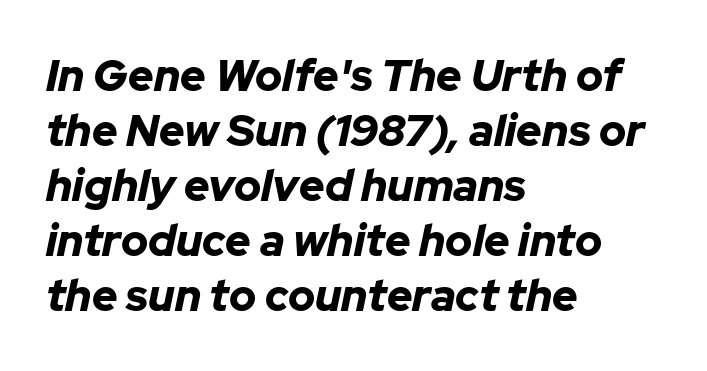
Q: Is the text bold? A: Yes.
Q: Is the text italic (slanted)? A: Yes, it leans right by about 12 degrees.
Q: Is the text underlined? A: No.
Q: How is the paragraph aligned? A: Left-aligned.
Q: Is the spacing between letters normal or unusually wide? A: Normal.
Q: Is the spacing between lines tight, normal or loose? A: Normal.
Q: Width (condensed, normal, or wide)? A: Normal.
Q: Stroke contrast? A: Low.
Q: x-height? A: Medium.
Q: Monospaced? A: No.
